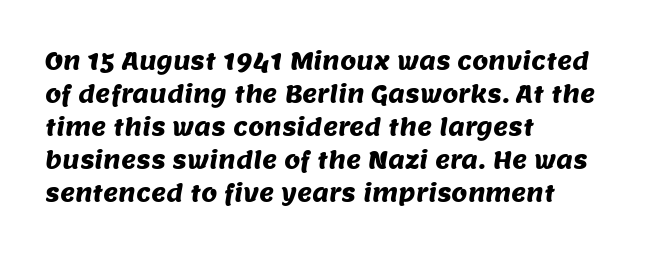
The area under the type is left untouched. Short note: letters normally spaced. The paragraph has a hard left edge and a soft right edge. Whoever set this chose a conventional vertical rhythm.
